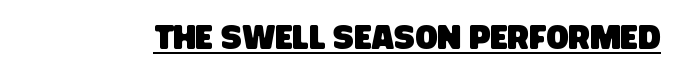
{"serif": "no", "width": "condensed", "stroke_contrast": "low", "x_height": "large", "monospaced": "no", "underline": "yes", "letter_spacing": "normal", "letter_spacing_em": 0.0, "glyph_px": 33}
